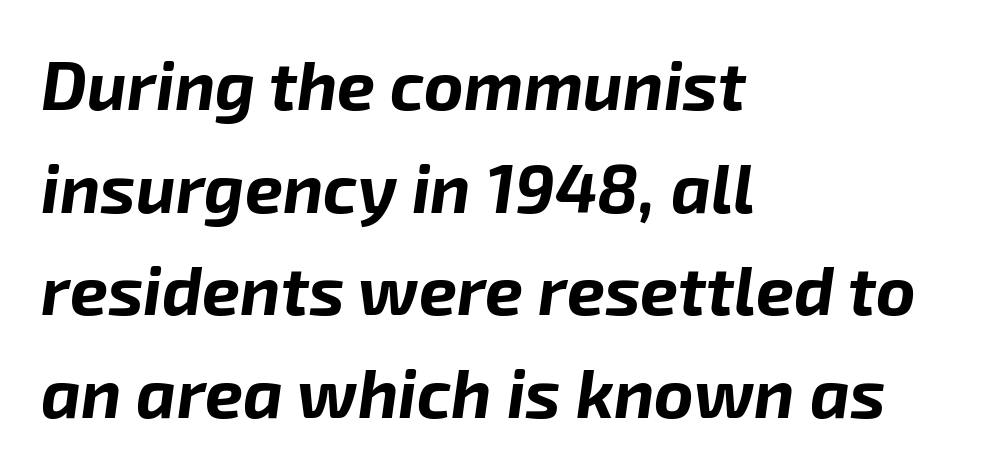
{"italic": "yes", "lean": "right", "slant_degrees": 8, "bold": "yes", "weight": "bold", "width": "normal", "stroke_contrast": "low", "x_height": "medium", "monospaced": "no", "underline": "no", "align": "left", "line_spacing": "normal", "line_spacing_ratio": 1.51, "letter_spacing": "normal", "letter_spacing_em": 0.0, "glyph_px": 68}
